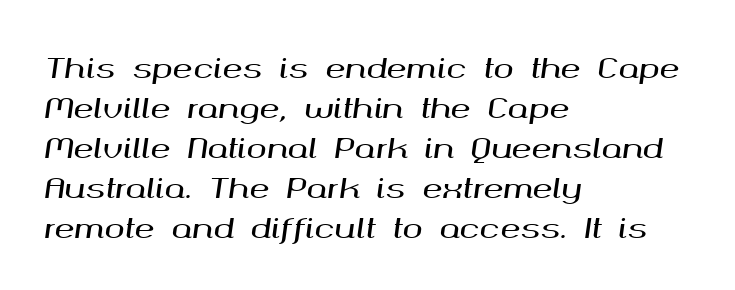
The image shows 27 px text type, italic (leaning right); set left-aligned, normal line spacing (1.48x), normal letter spacing, not underlined.
